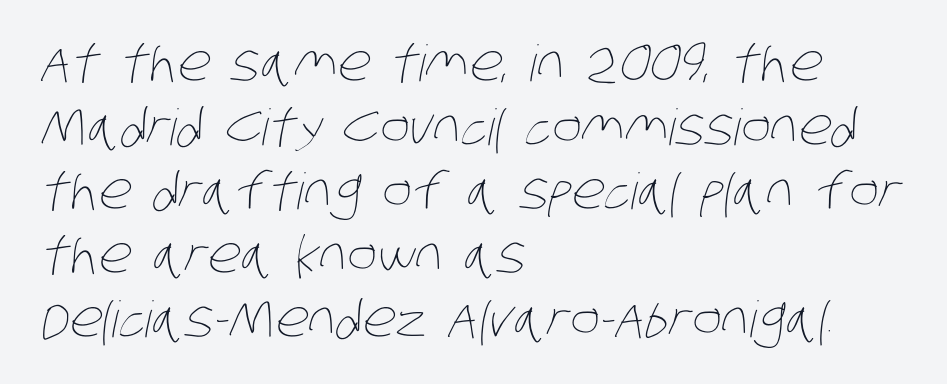
Q: Is the text bold? A: No.
Q: Is the text underlined? A: No.
Q: How is the paragraph aligned? A: Left-aligned.
Q: Is the spacing between letters normal or unusually wide? A: Normal.
Q: Is the spacing between lines tight, normal or loose? A: Normal.
Q: Width (condensed, normal, or wide)? A: Condensed.
Q: Stroke contrast? A: Low.
Q: x-height? A: Large.
Q: Monospaced? A: No.
